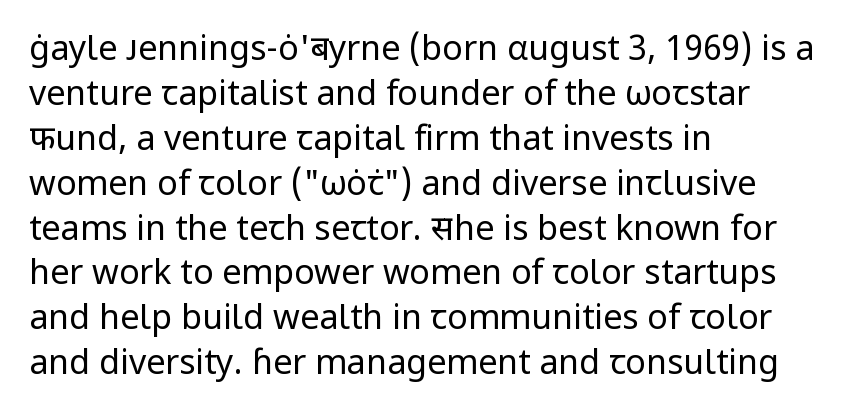
{"serif": "no", "italic": "no", "bold": "no", "weight": "regular", "width": "normal", "stroke_contrast": "low", "x_height": "medium", "monospaced": "no", "underline": "no", "align": "left", "line_spacing": "normal", "line_spacing_ratio": 1.32, "letter_spacing": "normal", "letter_spacing_em": 0.0, "glyph_px": 34}
